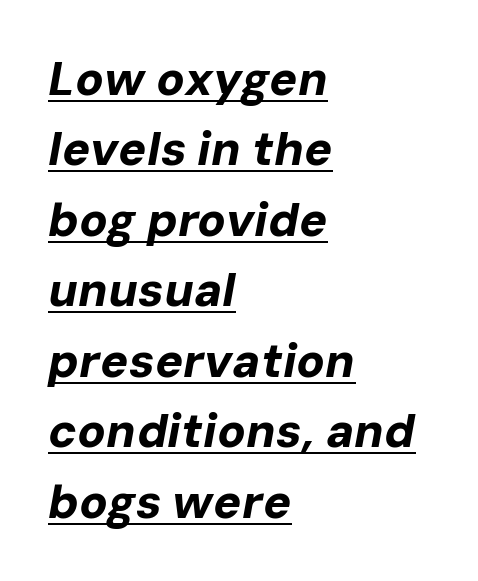
Q: Is the text bold? A: Yes.
Q: Is the text italic (slanted)? A: Yes, it leans right by about 10 degrees.
Q: Is the text underlined? A: Yes.
Q: How is the paragraph aligned? A: Left-aligned.
Q: Is the spacing between letters normal or unusually wide? A: Normal.
Q: Is the spacing between lines tight, normal or loose? A: Normal.
Q: Width (condensed, normal, or wide)? A: Normal.
Q: Stroke contrast? A: Low.
Q: x-height? A: Medium.
Q: Monospaced? A: No.
